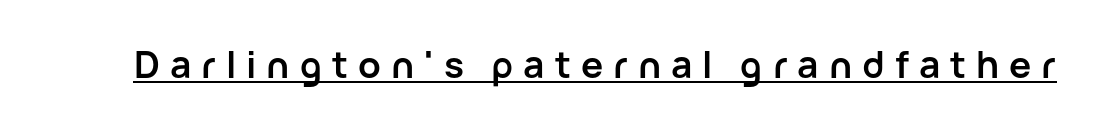
Tracking value appears strongly positive — letters spread wide. Rendered with straight, roman letterforms. This sample has the flowing, uneven cadence of proportional lettering. The specimen includes a rule beneath the text block's lines.
